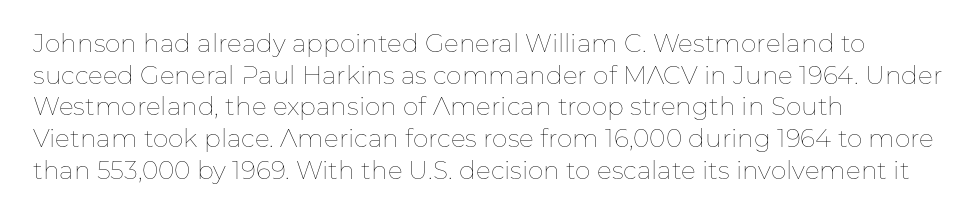
The characters are drawn with everyday or finer stroke widths. The string is rendered with underlining switched off. Leading matches the norm, producing a regular column. This sample uses plain, unmodified letter spacing.
